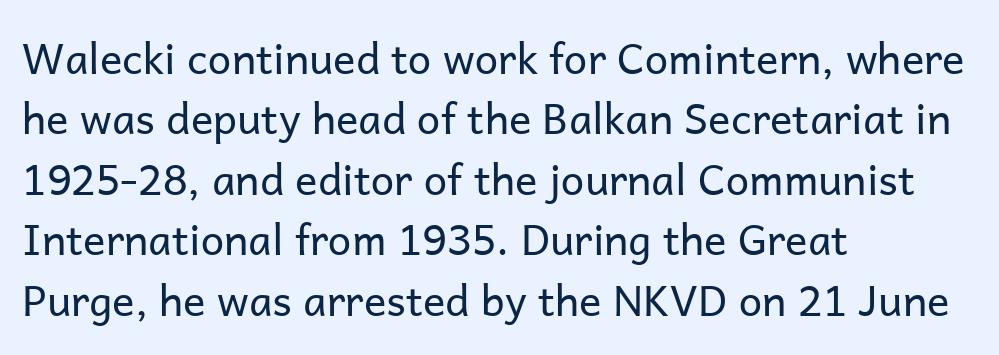
The image shows 42 px regular-weight sans-serif type, upright; set left-aligned, normal line spacing (1.44x), normal letter spacing, not underlined; low stroke contrast and a medium x-height.
